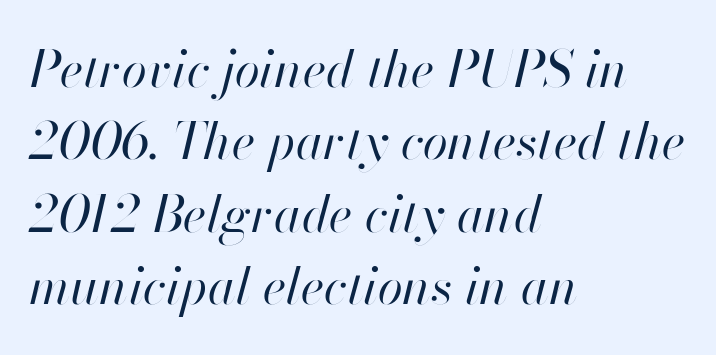
Q: Is the text bold? A: No.
Q: Is the text italic (slanted)? A: Yes, it leans right by about 13 degrees.
Q: Is the text underlined? A: No.
Q: How is the paragraph aligned? A: Left-aligned.
Q: Is the spacing between letters normal or unusually wide? A: Normal.
Q: Is the spacing between lines tight, normal or loose? A: Normal.
Q: Width (condensed, normal, or wide)? A: Normal.
Q: Stroke contrast? A: High.
Q: x-height? A: Small.
Q: Monospaced? A: No.
